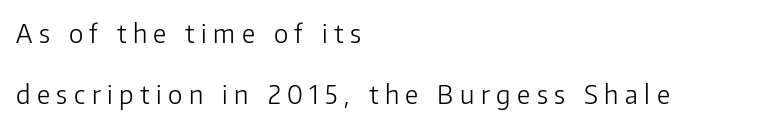
If you drew a line through each stem, it would be perfectly vertical. The rendering uses a large line-height, opening up the rows. Visually the block forms a straight wall on the left and a jagged coastline on the right. Any mark beneath the type? The region is blank.
